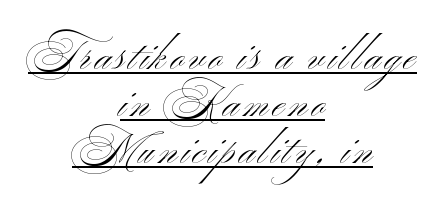
The letters advance in unequal steps, a hallmark of proportional type. This rendering features underlined lettering. Summary of vertical rhythm: compact, with narrow interline spacing. Neither beginnings nor endings align; midpoints do.
